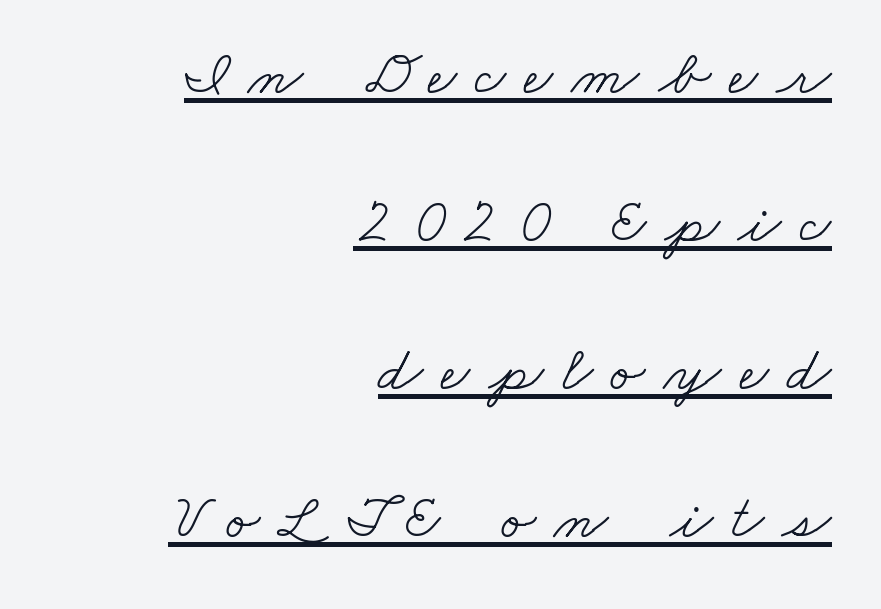
Spacing verdict: proportional, widths tailored to each character. What decoration does the sample have? An underline. The line texture is sparse and dotted thanks to wide tracking. Horizontally, the lines are justified to the trailing edge only.
